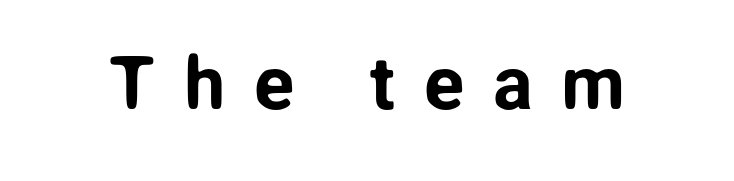
Underlining? Definitely not there. A sans-serif font was chosen for this passage. The lettering stays uniformly vertical, giving the passage a roman look. Inter-character spacing is expanded well beyond the font's built-in metrics. Looks like regular typesetting: each glyph gets only the width it needs.
